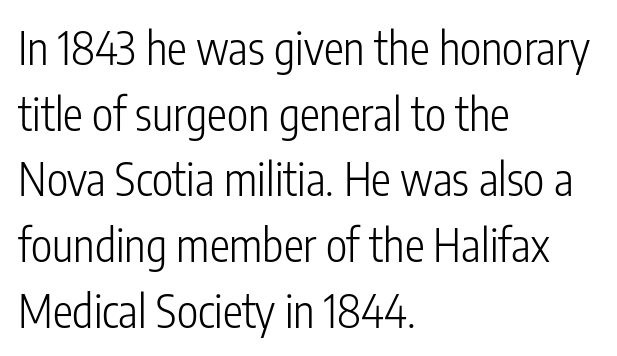
{"serif": "no", "italic": "no", "bold": "no", "weight": "light", "width": "condensed", "stroke_contrast": "low", "x_height": "medium", "monospaced": "no", "underline": "no", "align": "left", "line_spacing": "normal", "line_spacing_ratio": 1.46, "letter_spacing": "normal", "letter_spacing_em": 0.0, "glyph_px": 45}
